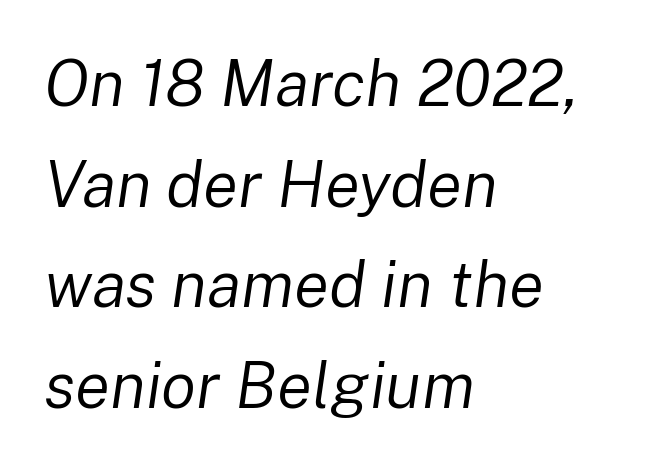
{"italic": "yes", "lean": "right", "slant_degrees": 8, "bold": "no", "weight": "regular", "width": "normal", "stroke_contrast": "low", "x_height": "medium", "monospaced": "no", "underline": "no", "align": "left", "line_spacing": "normal", "line_spacing_ratio": 1.55, "letter_spacing": "normal", "letter_spacing_em": 0.0, "glyph_px": 65}
